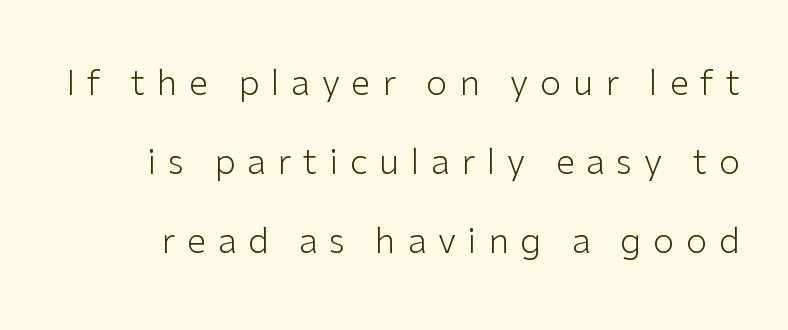
{"serif": "no", "italic": "no", "bold": "no", "weight": "light", "width": "normal", "stroke_contrast": "low", "x_height": "medium", "monospaced": "no", "underline": "no", "line_spacing": "loose", "line_spacing_ratio": 2.26, "letter_spacing": "wide", "letter_spacing_em": 0.33, "glyph_px": 35}
